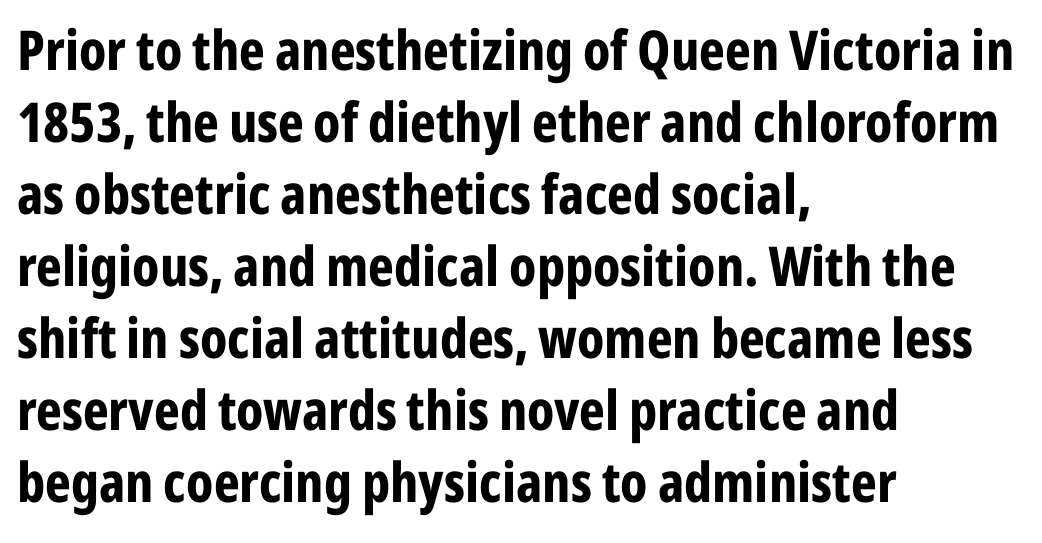
{"serif": "no", "italic": "no", "bold": "yes", "weight": "bold", "width": "condensed", "stroke_contrast": "low", "x_height": "medium", "monospaced": "no", "underline": "no", "align": "left", "line_spacing": "normal", "line_spacing_ratio": 1.31, "letter_spacing": "normal", "letter_spacing_em": 0.0, "glyph_px": 55}
